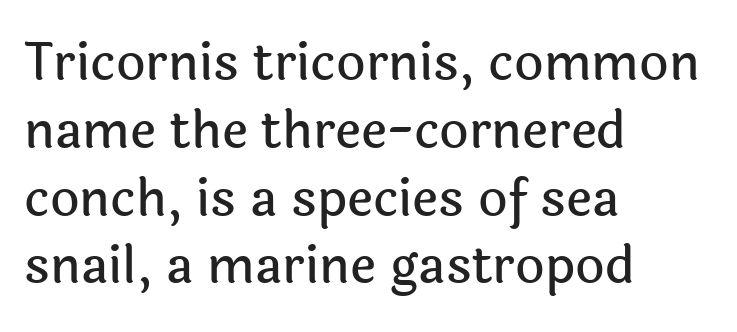
Q: Is the text italic (slanted)? A: No, it is upright.
Q: Is the typeface a serif or a sans-serif typeface? A: Sans-serif.
Q: Is the text underlined? A: No.
Q: How is the paragraph aligned? A: Left-aligned.
Q: Is the spacing between letters normal or unusually wide? A: Normal.
Q: Is the spacing between lines tight, normal or loose? A: Normal.
Q: Width (condensed, normal, or wide)? A: Normal.
Q: x-height? A: Medium.
Q: Monospaced? A: No.
